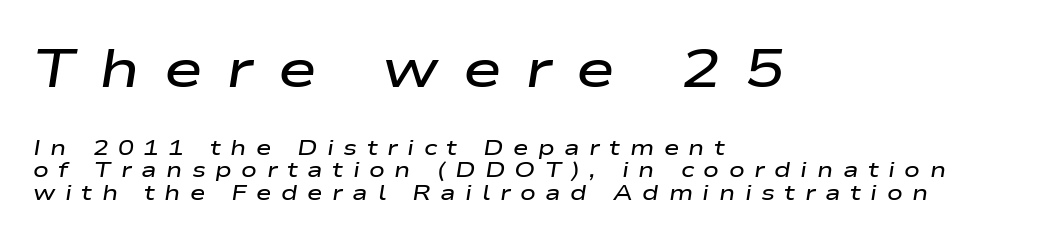
The image shows 53 px semibold, wide type, italic (leaning right); set left-aligned, tight line spacing (1.08x), unusually wide letter spacing (+0.45 em), not underlined; the first (top) block is 2.52x larger; low stroke contrast and a medium x-height.
